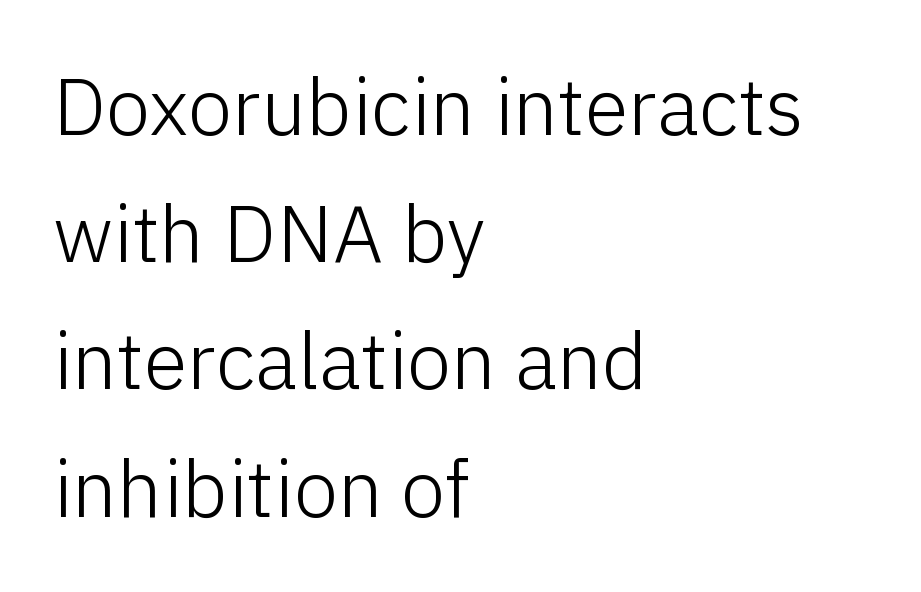
Is there any slant? The stems are plumb. Is this a heavy cut? Hardly; it is regular or lighter. The vertical gap from one line to the next is medium. A typesetter would call this zero additional tracking.
